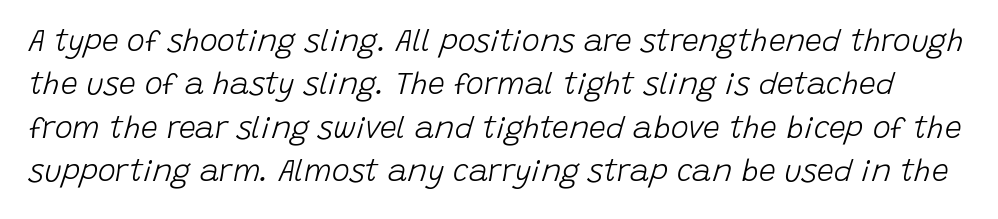
The text carries the slant typical of an italic or oblique font. Leading matches the norm, producing a regular column. Do the characters align in a grid? No, the font is proportional. The typeface has the unassuming heft of standard copy or less.
